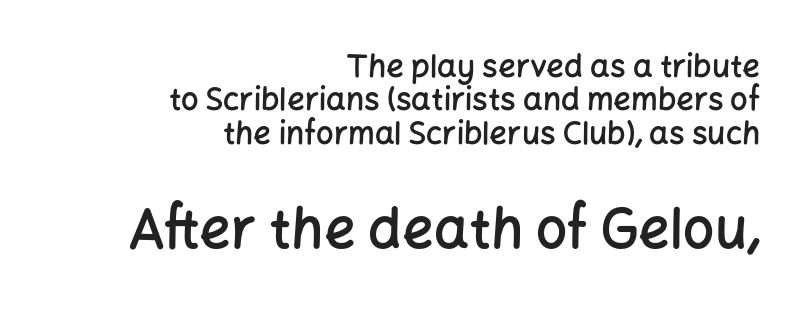
These lines were composed using upright roman letters. The font family rendered here belongs to the sans-serif group. These lines stack with their right ends in a neat column. Anything drawn beneath the words? Only blank space. Do the characters align in a grid? No, the font is proportional. Note: smaller setting up top, larger setting below.
